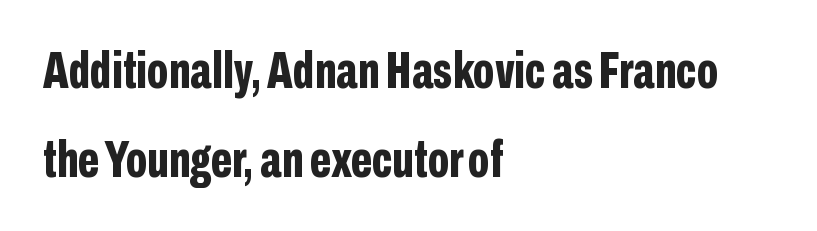
The image shows 51 px bold, condensed sans-serif type, upright; set left-aligned, line spacing 1.74x, normal letter spacing, not underlined; low stroke contrast and a medium x-height.
